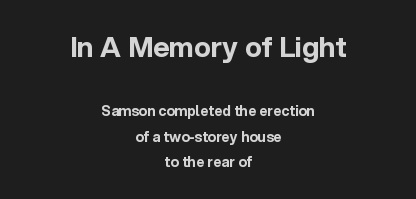
{"serif": "no", "italic": "no", "bold": "yes", "weight": "bold", "width": "normal", "x_height": "medium", "monospaced": "no", "underline": "no", "align": "center", "line_spacing_ratio": 1.84, "letter_spacing": "normal", "letter_spacing_em": 0.0, "larger_block": "first", "size_ratio": 2.0, "glyph_px": 28}
